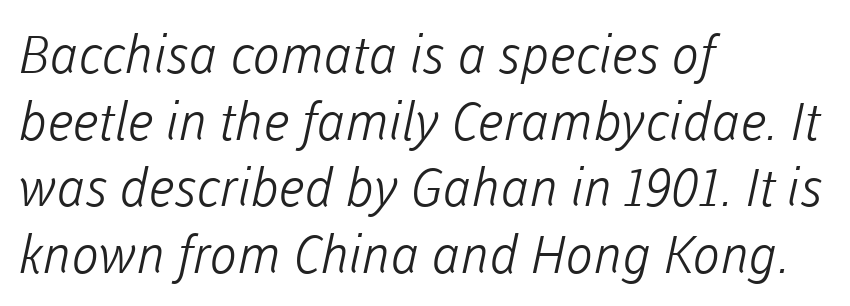
{"serif": "no", "bold": "no", "weight": "light", "width": "normal", "stroke_contrast": "low", "x_height": "medium", "monospaced": "no", "underline": "no", "align": "left", "line_spacing": "normal", "line_spacing_ratio": 1.28, "letter_spacing": "normal", "letter_spacing_em": 0.0, "glyph_px": 52}
